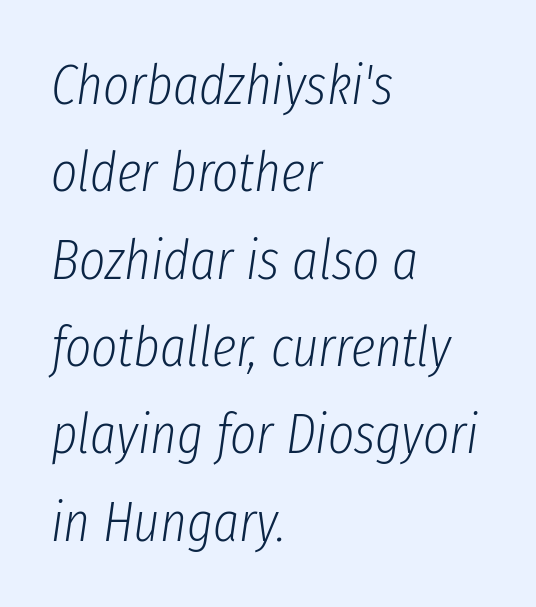
{"italic": "yes", "lean": "right", "slant_degrees": 8, "bold": "no", "weight": "light", "width": "condensed", "stroke_contrast": "low", "x_height": "medium", "monospaced": "no", "underline": "no", "align": "left", "line_spacing": "normal", "line_spacing_ratio": 1.56, "letter_spacing": "normal", "letter_spacing_em": 0.0, "glyph_px": 56}
